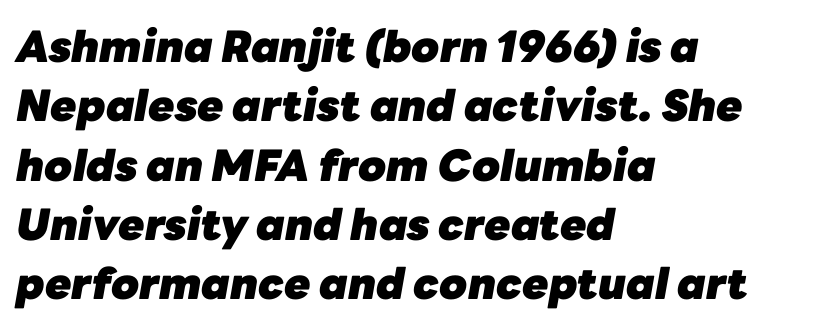
{"italic": "yes", "lean": "right", "slant_degrees": 10, "bold": "yes", "weight": "heavy", "width": "normal", "stroke_contrast": "low", "x_height": "medium", "monospaced": "no", "underline": "no", "align": "left", "line_spacing": "normal", "line_spacing_ratio": 1.38, "letter_spacing": "normal", "letter_spacing_em": 0.0, "glyph_px": 43}
